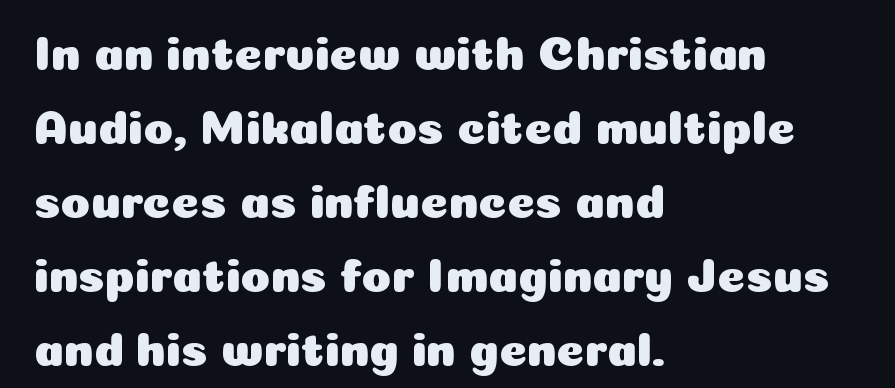
The image shows 48 px sans-serif type, upright; set left-aligned, normal line spacing (1.54x), normal letter spacing, not underlined; low stroke contrast and a medium x-height.
